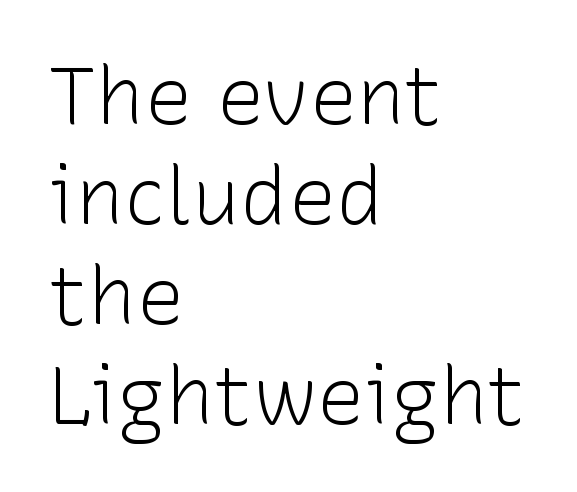
{"serif": "no", "italic": "no", "bold": "no", "weight": "light", "width": "normal", "stroke_contrast": "low", "x_height": "medium", "monospaced": "no", "underline": "no", "align": "left", "line_spacing": "normal", "line_spacing_ratio": 1.25, "letter_spacing": "normal", "letter_spacing_em": 0.0, "glyph_px": 80}
